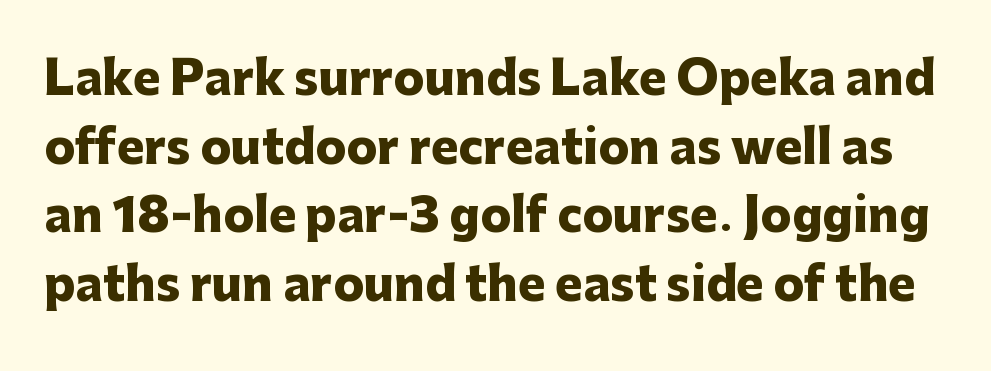
Q: Is the text bold? A: Yes.
Q: Is the text italic (slanted)? A: No, it is upright.
Q: Is the typeface a serif or a sans-serif typeface? A: Sans-serif.
Q: Is the text underlined? A: No.
Q: Is the spacing between letters normal or unusually wide? A: Normal.
Q: Is the spacing between lines tight, normal or loose? A: Normal.
Q: Width (condensed, normal, or wide)? A: Normal.
Q: Stroke contrast? A: Low.
Q: x-height? A: Medium.
Q: Monospaced? A: No.
